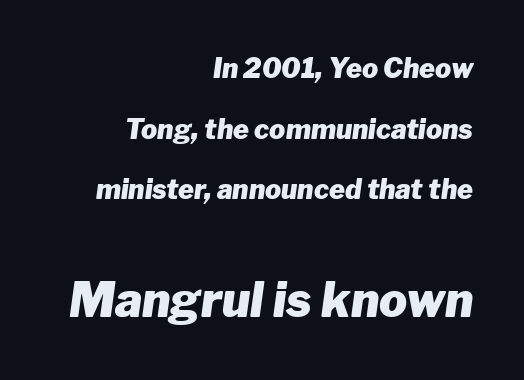
Q: Is the text bold? A: Yes.
Q: Is the text italic (slanted)? A: Yes, it leans right by about 8 degrees.
Q: Is the text underlined? A: No.
Q: How is the paragraph aligned? A: Right-aligned.
Q: Is the spacing between letters normal or unusually wide? A: Normal.
Q: Is the spacing between lines tight, normal or loose? A: Loose.
Q: Which block of text is set in a larger size, the first (top) or the second (bottom)? A: The second (bottom) one.
Q: Width (condensed, normal, or wide)? A: Normal.
Q: Stroke contrast? A: Low.
Q: x-height? A: Medium.
Q: Monospaced? A: No.
